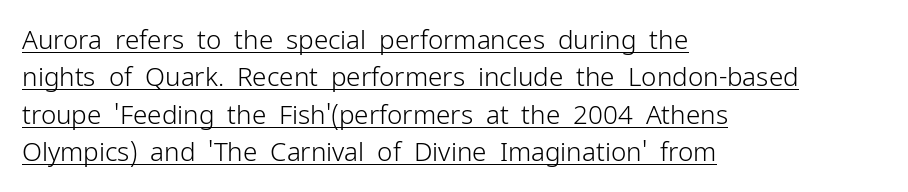
Q: Is the text bold? A: No.
Q: Is the text italic (slanted)? A: No, it is upright.
Q: Is the text underlined? A: Yes.
Q: How is the paragraph aligned? A: Left-aligned.
Q: Is the spacing between letters normal or unusually wide? A: Normal.
Q: Is the spacing between lines tight, normal or loose? A: Normal.
